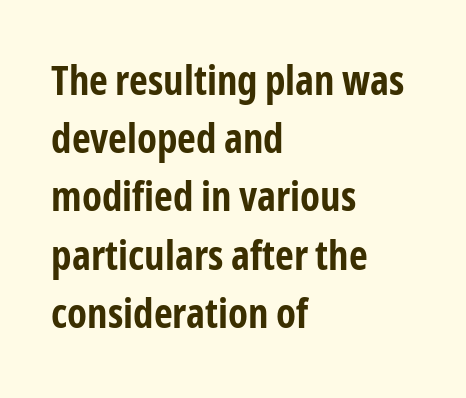
{"serif": "no", "italic": "no", "bold": "yes", "weight": "bold", "width": "condensed", "stroke_contrast": "low", "x_height": "medium", "monospaced": "no", "underline": "no", "align": "left", "line_spacing": "normal", "line_spacing_ratio": 1.42, "letter_spacing": "normal", "letter_spacing_em": 0.0, "glyph_px": 41}
